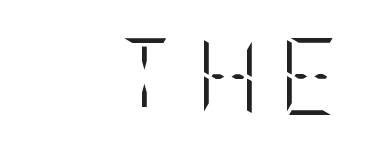
Q: Is the text bold? A: No.
Q: Is the text italic (slanted)? A: No, it is upright.
Q: Is the text underlined? A: No.
Q: Is the spacing between letters normal or unusually wide? A: Unusually wide.
Q: Width (condensed, normal, or wide)? A: Condensed.
Q: Stroke contrast? A: Low.
Q: x-height? A: Large.
